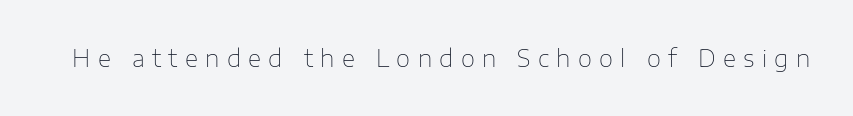
Q: Is the text bold? A: No.
Q: Is the text italic (slanted)? A: No, it is upright.
Q: Is the text underlined? A: No.
Q: Is the spacing between letters normal or unusually wide? A: Unusually wide.
